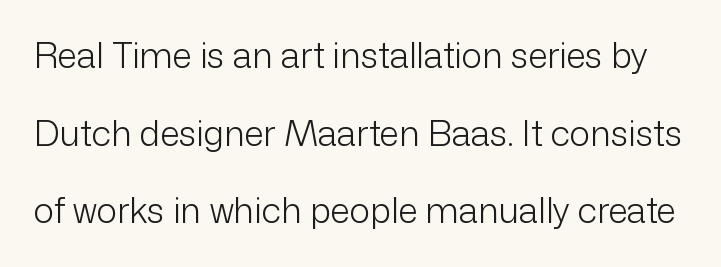
{"serif": "no", "italic": "no", "bold": "no", "weight": "light", "width": "normal", "stroke_contrast": "low", "x_height": "medium", "monospaced": "no", "underline": "no", "line_spacing": "loose", "line_spacing_ratio": 2.22, "letter_spacing": "normal", "letter_spacing_em": 0.0, "glyph_px": 35}
